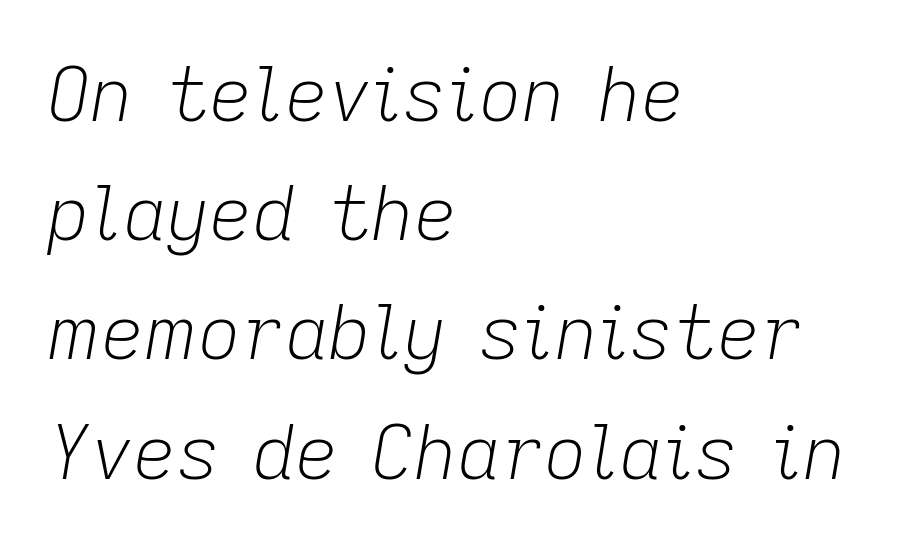
Q: Is the text bold? A: No.
Q: Is the text italic (slanted)? A: Yes, it leans right by about 9 degrees.
Q: Is the text underlined? A: No.
Q: How is the paragraph aligned? A: Left-aligned.
Q: Is the spacing between letters normal or unusually wide? A: Normal.
Q: Is the spacing between lines tight, normal or loose? A: Normal.
Q: Width (condensed, normal, or wide)? A: Normal.
Q: Stroke contrast? A: Low.
Q: x-height? A: Medium.
Q: Monospaced? A: No.
